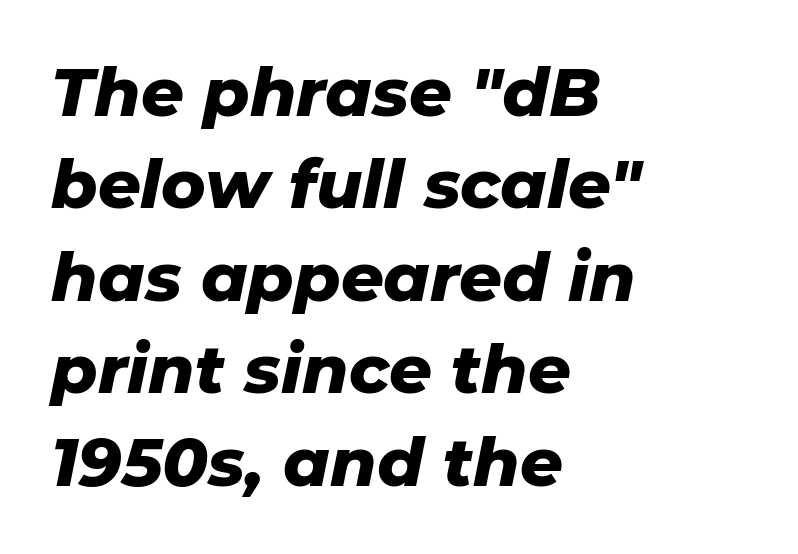
The image shows 67 px heavy type, italic (leaning right); set left-aligned, normal line spacing (1.38x), normal letter spacing, not underlined; low stroke contrast and a medium x-height.
